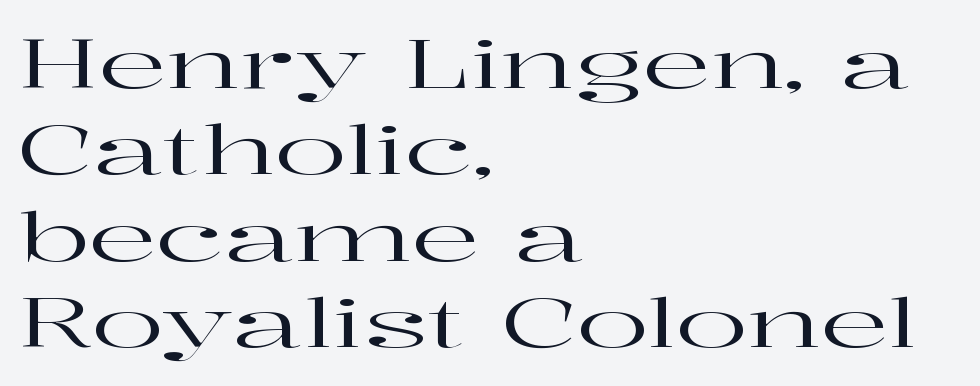
{"serif": "yes", "italic": "no", "width": "wide", "stroke_contrast": "high", "x_height": "medium", "monospaced": "no", "underline": "no", "align": "left", "line_spacing": "normal", "line_spacing_ratio": 1.29, "letter_spacing": "normal", "letter_spacing_em": 0.0, "glyph_px": 67}
